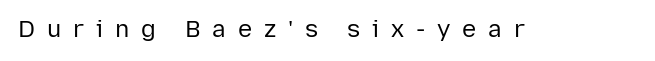
Q: Is the text bold? A: No.
Q: Is the text italic (slanted)? A: No, it is upright.
Q: Is the text underlined? A: No.
Q: Is the spacing between letters normal or unusually wide? A: Unusually wide.
